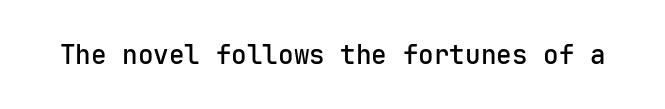
{"italic": "no", "bold": "semi", "underline": "no", "letter_spacing": "normal", "letter_spacing_em": 0.0, "glyph_px": 26}
